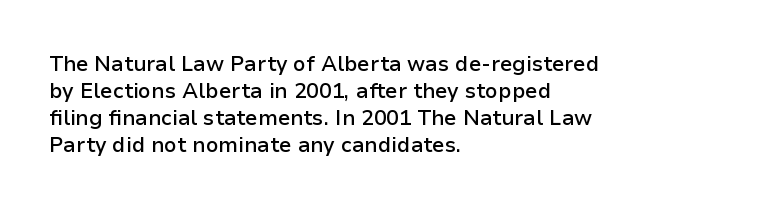
Posture: upright roman. Glance below the letters and you will spot only blank space. Its strokes are somewhat broadened, the hallmark of semibold type. Typeset ragged right — the left edge is the straight one.
